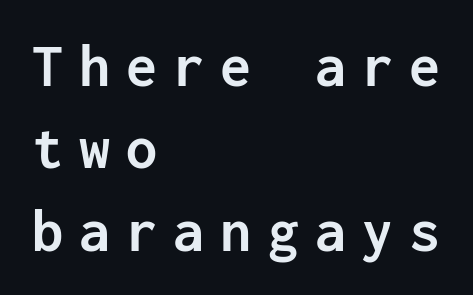
I'd call this a sans setting — the letters go barefoot. The lines sit at an ordinary, default distance from one another. The lines are quadded left. Is the type bold? Yes — the strokes are clearly thick and heavy. Each letter, wide or thin by design, is forced into the same width here.
